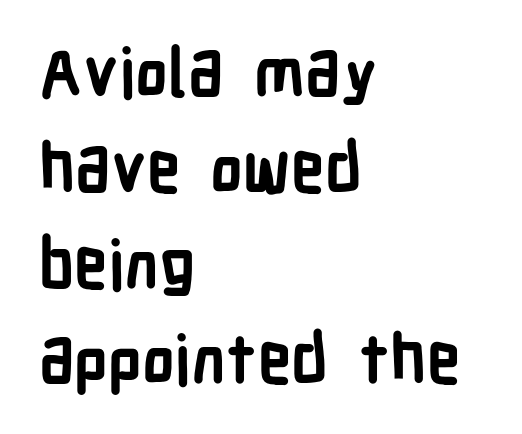
The words here are not underlined. The face used here is proportionally spaced, like ordinary book or web type. The glyphs in this specimen are sans serif. Students, observe: this is what conventionally led text looks like.
